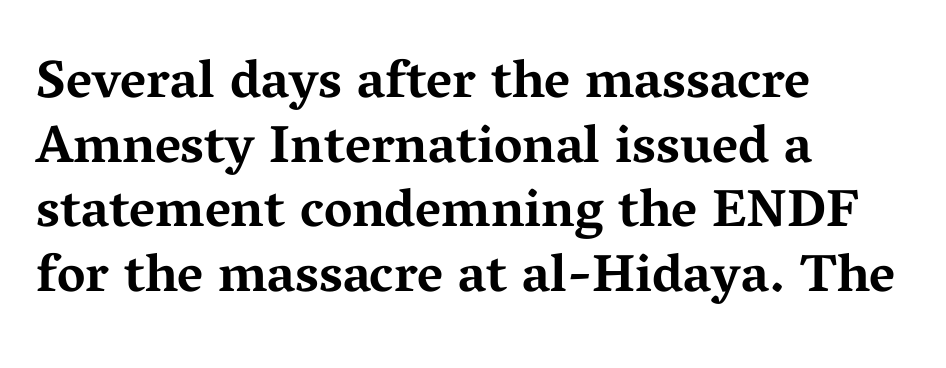
The typesetting leans heavy: a genuine bold. How are the letters spaced? Ordinarily, with no added tracking. The foot of each line stays bare and open. Letterform terminals end in serifs throughout the passage. These lines were composed using upright roman letters. Each letter keeps its own natural width here, so spacing adapts to shape.
